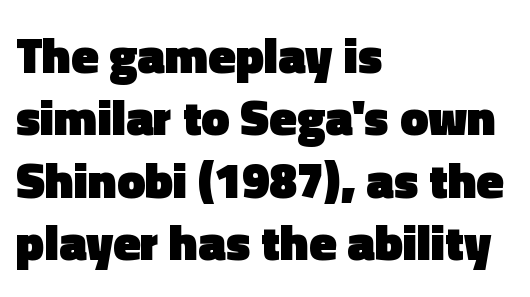
Q: Is the text bold? A: Yes.
Q: Is the text italic (slanted)? A: No, it is upright.
Q: Is the typeface a serif or a sans-serif typeface? A: Sans-serif.
Q: Is the text underlined? A: No.
Q: How is the paragraph aligned? A: Left-aligned.
Q: Is the spacing between letters normal or unusually wide? A: Normal.
Q: Is the spacing between lines tight, normal or loose? A: Normal.
Q: Width (condensed, normal, or wide)? A: Normal.
Q: x-height? A: Medium.
Q: Monospaced? A: No.
